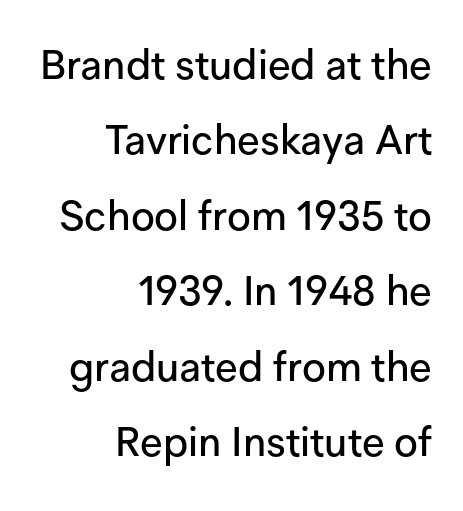
Q: Is the text italic (slanted)? A: No, it is upright.
Q: Is the typeface a serif or a sans-serif typeface? A: Sans-serif.
Q: Is the text underlined? A: No.
Q: How is the paragraph aligned? A: Right-aligned.
Q: Is the spacing between letters normal or unusually wide? A: Normal.
Q: Width (condensed, normal, or wide)? A: Normal.
Q: Stroke contrast? A: Low.
Q: x-height? A: Medium.
Q: Monospaced? A: No.
